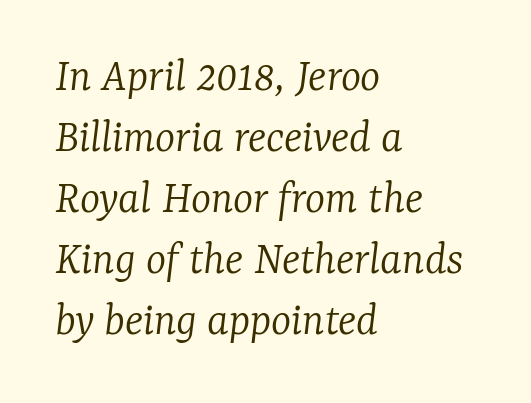
The paragraph has a hard left edge and a soft right edge. The letters advance in unequal steps, a hallmark of proportional type. It's the slanting kind of type. The block of text has a typical density, with ordinary space between rows.
